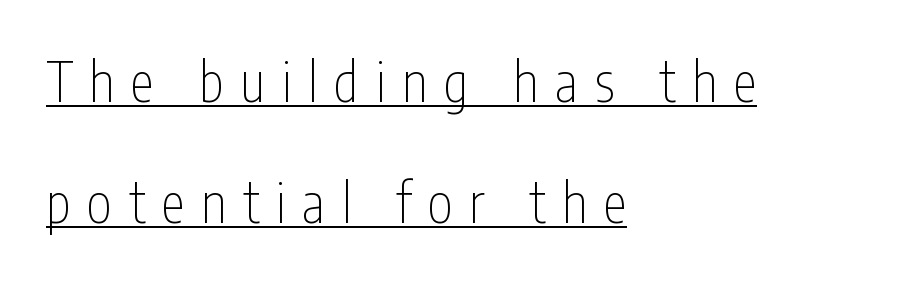
A sans-serif font was chosen for this passage. The passage shown has open, widely tracked lettering throughout. Notice the wide empty band between every row — that's loose leading. No italicization has been applied; the sample stays upright. Is this a fixed-width face? No — the glyphs have proportional, varying widths.
